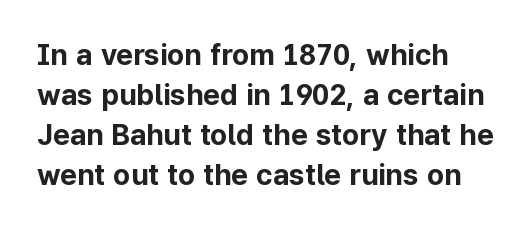
The image shows 29 px bold sans-serif type, upright; set left-aligned, normal line spacing (1.38x), normal letter spacing, not underlined; low stroke contrast and a medium x-height.
